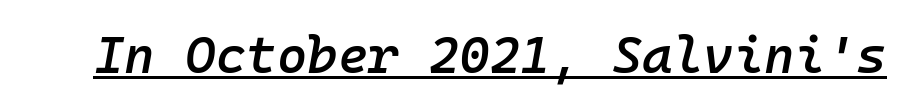
The image shows 52 px semibold type, italic (leaning right), monospaced; set normal letter spacing, underlined; low stroke contrast and a medium x-height.
